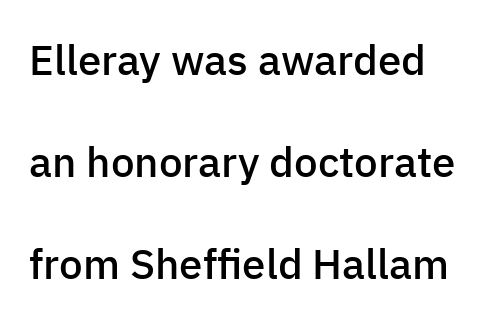
The image shows 42 px semibold sans-serif type, upright; set left-aligned, loose line spacing (2.43x), normal letter spacing, not underlined; low stroke contrast and a medium x-height.
